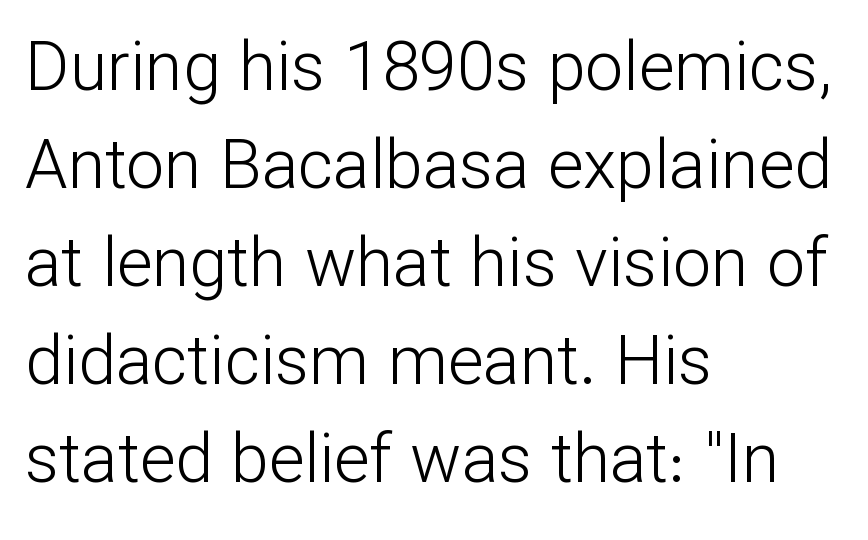
{"serif": "no", "italic": "no", "bold": "no", "weight": "light", "width": "normal", "stroke_contrast": "low", "x_height": "medium", "monospaced": "no", "underline": "no", "align": "left", "line_spacing": "normal", "line_spacing_ratio": 1.44, "letter_spacing": "normal", "letter_spacing_em": 0.0, "glyph_px": 68}
